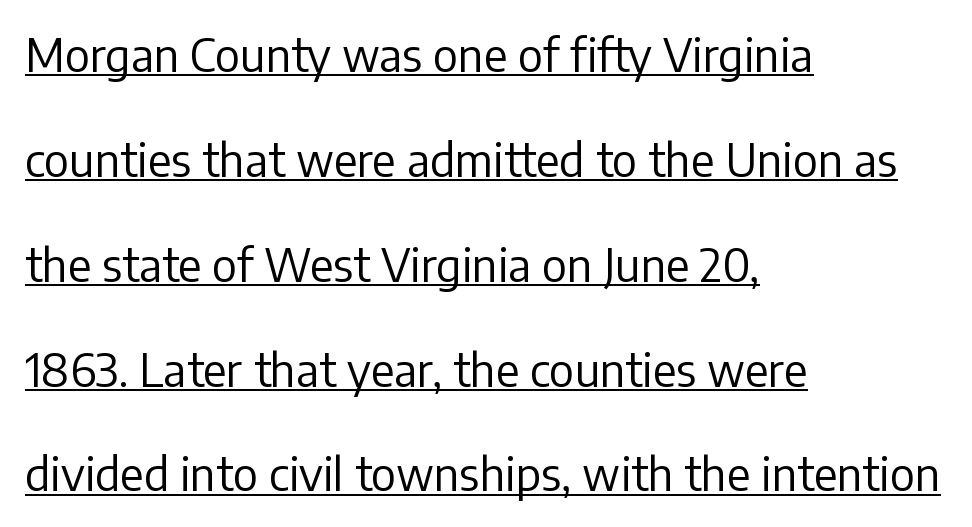
{"serif": "no", "italic": "no", "bold": "no", "weight": "regular", "width": "normal", "stroke_contrast": "low", "x_height": "medium", "monospaced": "no", "underline": "yes", "align": "left", "line_spacing": "loose", "line_spacing_ratio": 2.33, "letter_spacing": "normal", "letter_spacing_em": 0.0, "glyph_px": 45}
